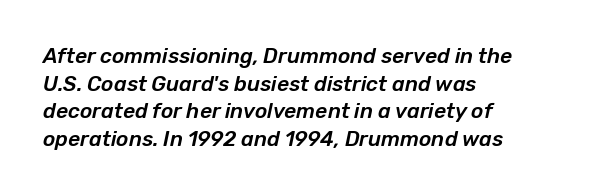
Quick note: interline space is typical. Would a proofreader flag this as italicized? Yes. The space directly below the letters is spotless. This rendering leaves character spacing at its baseline value. Where is the straight margin? On the left.
